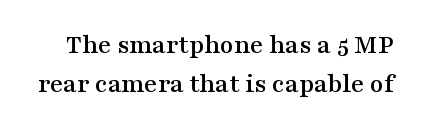
Q: Is the text italic (slanted)? A: No, it is upright.
Q: Is the typeface a serif or a sans-serif typeface? A: Serif.
Q: Is the text underlined? A: No.
Q: Is the spacing between letters normal or unusually wide? A: Normal.
Q: Is the spacing between lines tight, normal or loose? A: Normal.
Q: Width (condensed, normal, or wide)? A: Wide.
Q: Stroke contrast? A: Medium.
Q: x-height? A: Medium.
Q: Monospaced? A: No.
